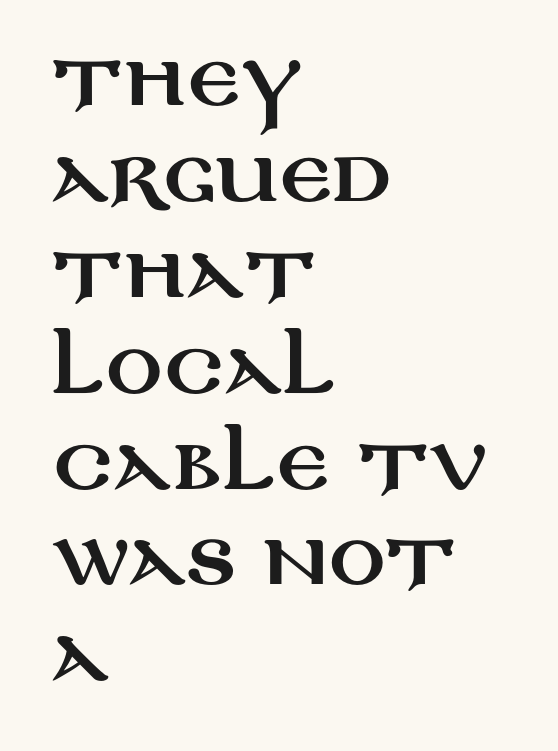
{"serif": "no", "italic": "no", "width": "wide", "stroke_contrast": "medium", "x_height": "large", "monospaced": "no", "underline": "no", "align": "left", "line_spacing": "normal", "line_spacing_ratio": 1.37, "letter_spacing": "normal", "letter_spacing_em": 0.0, "glyph_px": 70}
